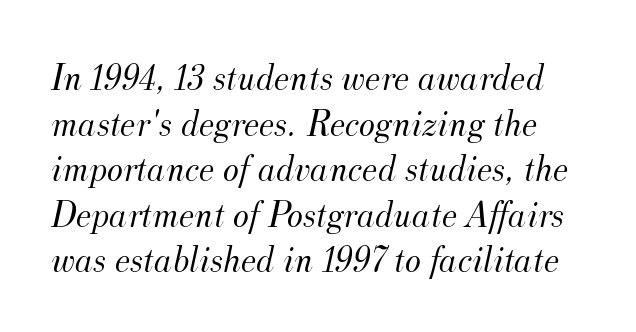
Stems and bowls with no extra thickness — not bold. The typography opts for an oblique posture over an upright one. Serif or sans? Serif — the stroke terminals have little feet. The glyphs are unaccompanied by any horizontal stroke below them.
